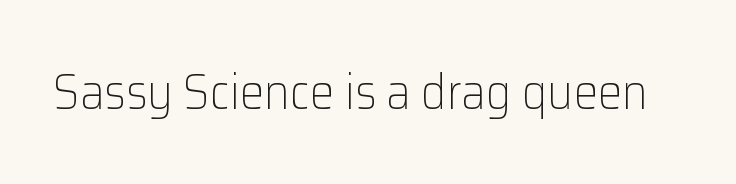
{"serif": "no", "italic": "no", "bold": "no", "weight": "light", "width": "normal", "stroke_contrast": "low", "x_height": "medium", "monospaced": "no", "underline": "no", "letter_spacing": "normal", "letter_spacing_em": 0.0, "glyph_px": 49}
